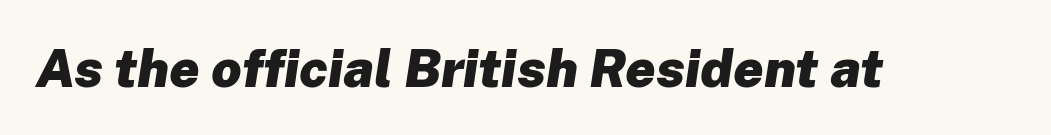
{"italic": "yes", "lean": "right", "slant_degrees": 8, "bold": "yes", "weight": "heavy", "width": "normal", "stroke_contrast": "low", "x_height": "medium", "monospaced": "no", "underline": "no", "letter_spacing": "normal", "letter_spacing_em": 0.0, "glyph_px": 53}
